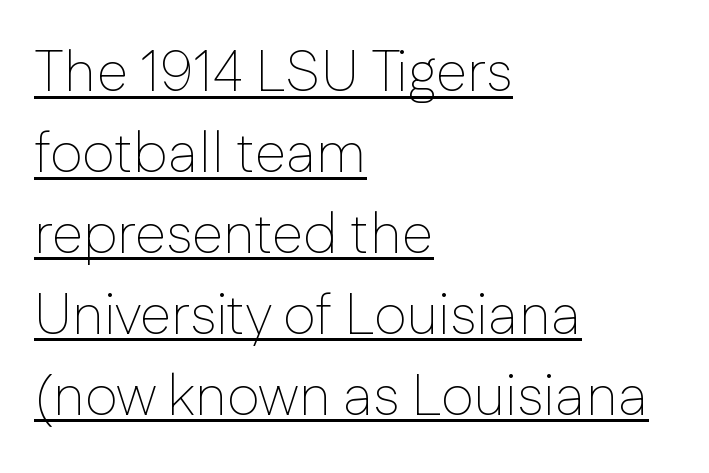
{"serif": "no", "italic": "no", "bold": "no", "weight": "thin", "width": "normal", "stroke_contrast": "low", "x_height": "medium", "monospaced": "no", "underline": "yes", "align": "left", "line_spacing": "normal", "line_spacing_ratio": 1.42, "letter_spacing": "normal", "letter_spacing_em": 0.0, "glyph_px": 57}
